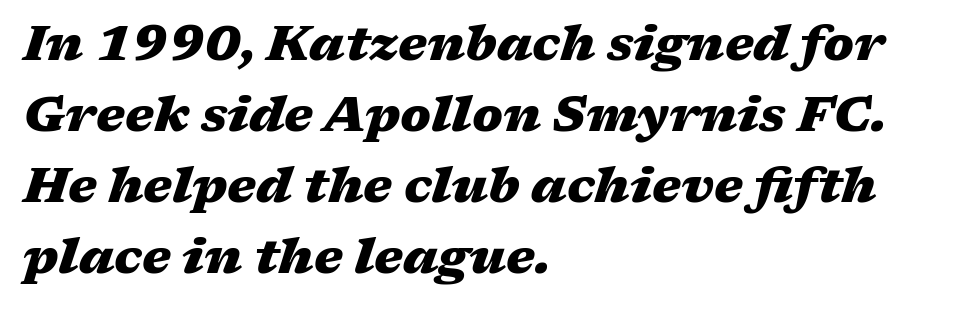
A clean baseline with only descenders dipping below it. These lines were composed using italics. Does extra space separate the letters? No, they use regular spacing. The ragged edge is on the right, which tells us the setting is flush left. These lines are rendered in a variable-pitch font.
